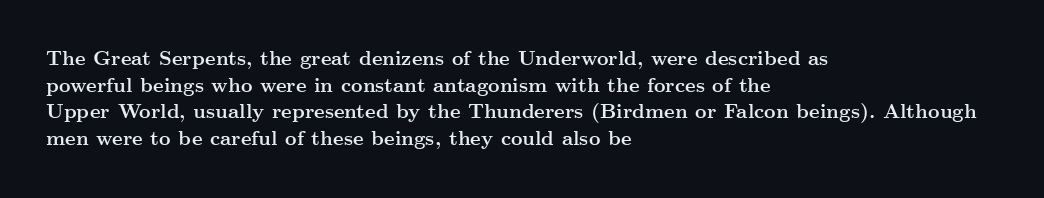
Q: Is the text bold? A: Yes.
Q: Is the text italic (slanted)? A: No, it is upright.
Q: Is the text underlined? A: No.
Q: How is the paragraph aligned? A: Left-aligned.
Q: Is the spacing between letters normal or unusually wide? A: Normal.
Q: Is the spacing between lines tight, normal or loose? A: Normal.
